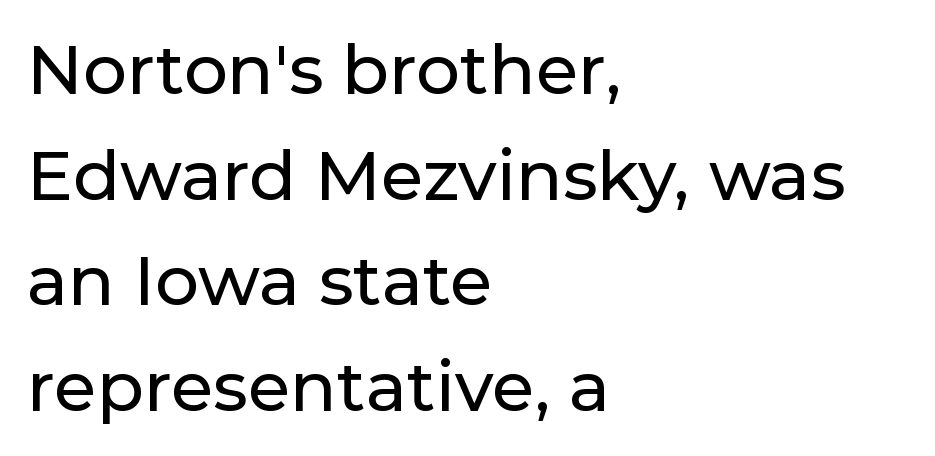
Q: Is the text italic (slanted)? A: No, it is upright.
Q: Is the typeface a serif or a sans-serif typeface? A: Sans-serif.
Q: Is the text underlined? A: No.
Q: How is the paragraph aligned? A: Left-aligned.
Q: Is the spacing between letters normal or unusually wide? A: Normal.
Q: Is the spacing between lines tight, normal or loose? A: Normal.
Q: Width (condensed, normal, or wide)? A: Normal.
Q: Stroke contrast? A: Low.
Q: x-height? A: Medium.
Q: Monospaced? A: No.
